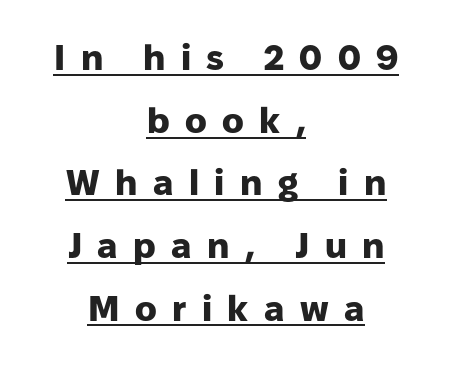
Q: Is the text bold? A: Yes.
Q: Is the text italic (slanted)? A: No, it is upright.
Q: Is the typeface a serif or a sans-serif typeface? A: Sans-serif.
Q: Is the text underlined? A: Yes.
Q: How is the paragraph aligned? A: Centered.
Q: Is the spacing between letters normal or unusually wide? A: Unusually wide.
Q: Width (condensed, normal, or wide)? A: Normal.
Q: Stroke contrast? A: Low.
Q: x-height? A: Medium.
Q: Monospaced? A: No.
